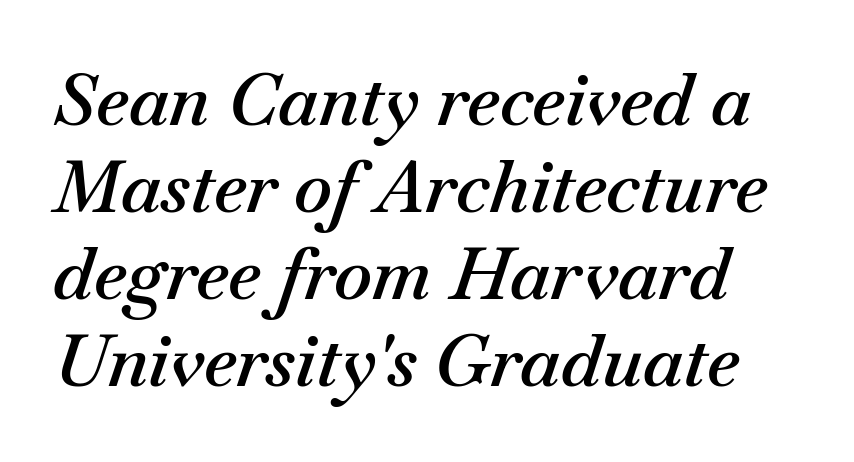
Q: Is the text bold? A: Semi-bold.
Q: Is the text italic (slanted)? A: Yes, it leans right by about 18 degrees.
Q: Is the text underlined? A: No.
Q: Is the spacing between letters normal or unusually wide? A: Normal.
Q: Width (condensed, normal, or wide)? A: Normal.
Q: Stroke contrast? A: Medium.
Q: x-height? A: Small.
Q: Monospaced? A: No.
